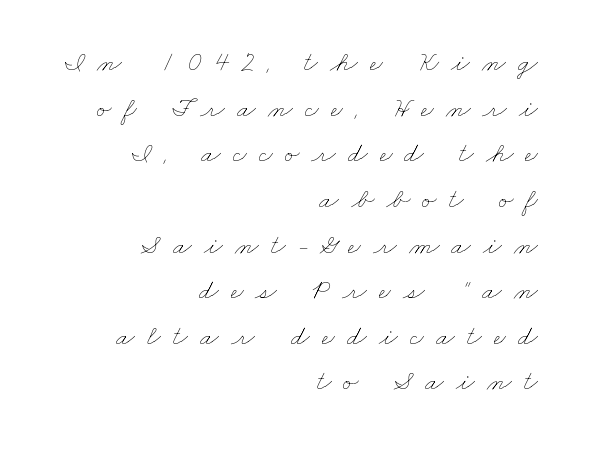
Q: Is the text bold? A: No.
Q: Is the text underlined? A: No.
Q: How is the paragraph aligned? A: Right-aligned.
Q: Is the spacing between letters normal or unusually wide? A: Unusually wide.
Q: Is the spacing between lines tight, normal or loose? A: Normal.
Q: Width (condensed, normal, or wide)? A: Wide.
Q: Stroke contrast? A: Low.
Q: x-height? A: Small.
Q: Monospaced? A: No.
